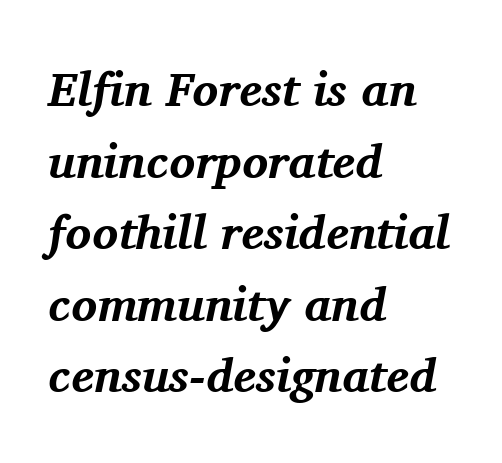
The image shows 48 px bold serif type, italic (leaning right); set left-aligned, normal line spacing (1.49x), normal letter spacing, not underlined; medium stroke contrast and a medium x-height.
